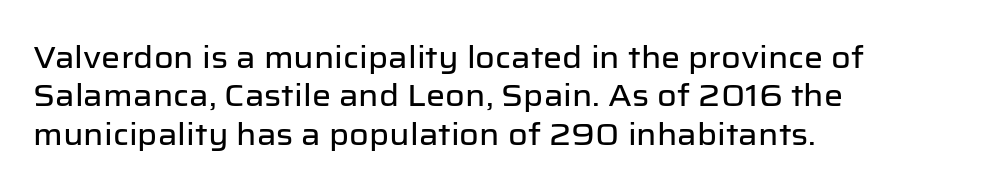
Proportional: the letters do not fall into vertical columns. Every character sits straight up, as roman type does. Quick note: interline space is typical. A typesetter would label this face a sans.
